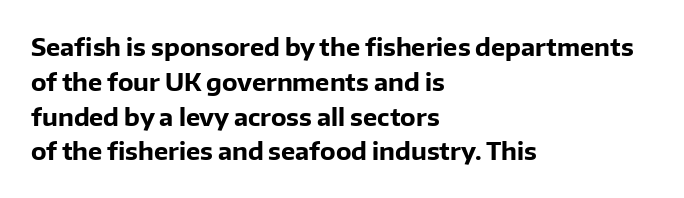
The image shows 24 px bold type, upright; set left-aligned, normal line spacing (1.45x), normal letter spacing, not underlined.
